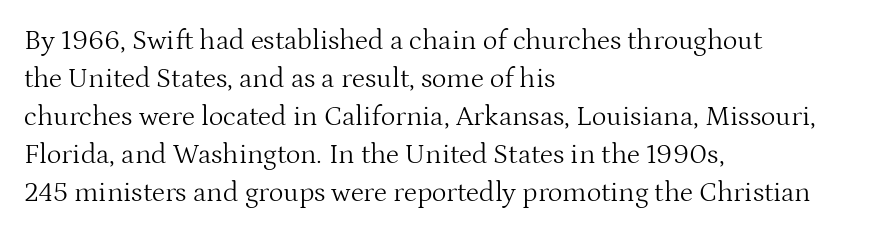
{"serif": "yes", "italic": "no", "bold": "no", "weight": "light", "width": "normal", "stroke_contrast": "medium", "x_height": "medium", "monospaced": "no", "underline": "no", "align": "left", "line_spacing": "normal", "line_spacing_ratio": 1.36, "letter_spacing": "normal", "letter_spacing_em": 0.0, "glyph_px": 28}
